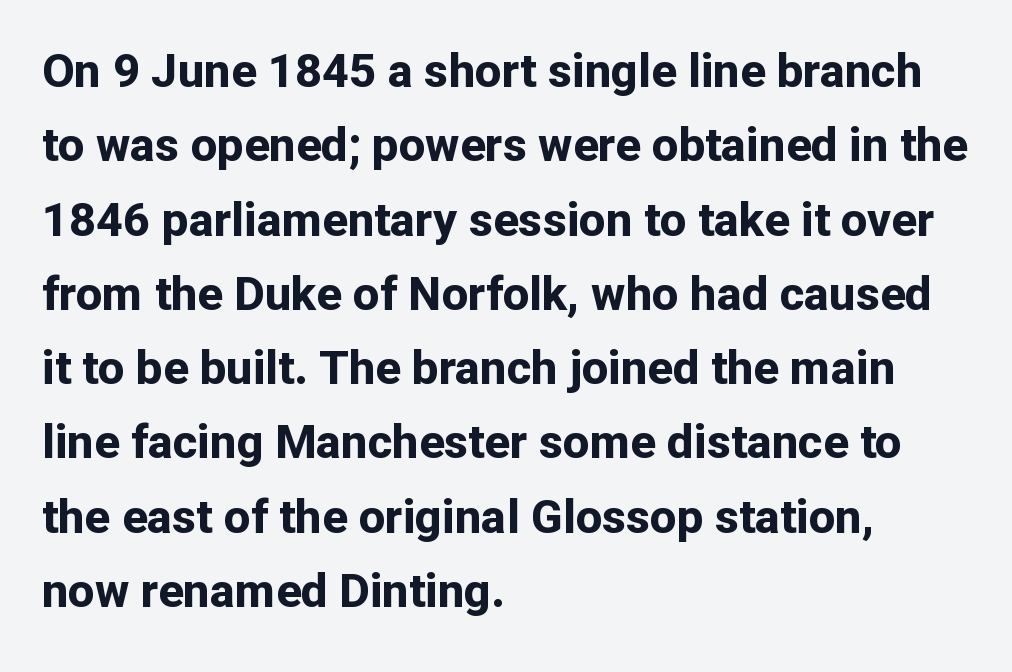
{"serif": "no", "italic": "no", "bold": "yes", "weight": "bold", "width": "normal", "stroke_contrast": "low", "x_height": "medium", "monospaced": "no", "underline": "no", "align": "left", "line_spacing": "normal", "line_spacing_ratio": 1.58, "letter_spacing": "normal", "letter_spacing_em": 0.0, "glyph_px": 47}
